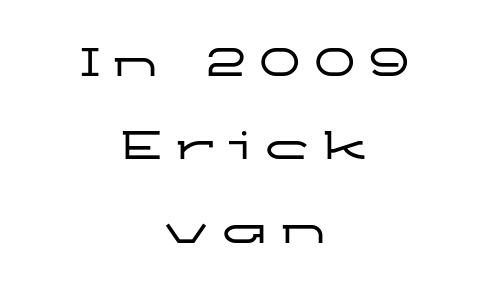
The image shows 46 px wide sans-serif type, upright; set centered, line spacing 1.81x, unusually wide letter spacing (+0.28 em), not underlined; low stroke contrast and a medium x-height.
